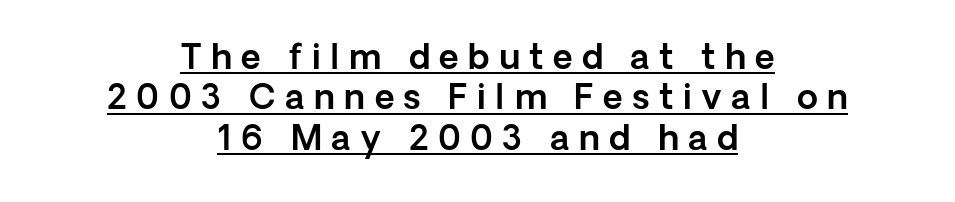
Between one letter and the next there's a generous, obvious gap. Looks like regular typesetting: each glyph gets only the width it needs. Layout note: lines centered. Students, observe the line beneath the letters — that is underlining. Check where the strokes stop: nothing finishes them off — pure sans. The lettering stays uniformly vertical, giving the passage a roman look.
